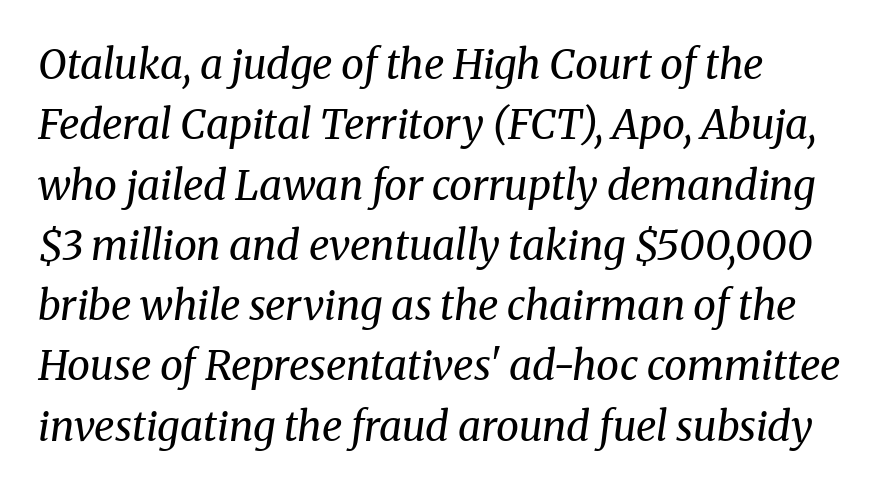
{"serif": "yes", "italic": "yes", "lean": "right", "slant_degrees": 8, "bold": "no", "weight": "regular", "width": "normal", "stroke_contrast": "medium", "x_height": "medium", "monospaced": "no", "underline": "no", "align": "left", "line_spacing": "normal", "line_spacing_ratio": 1.47, "letter_spacing": "normal", "letter_spacing_em": 0.0, "glyph_px": 41}
